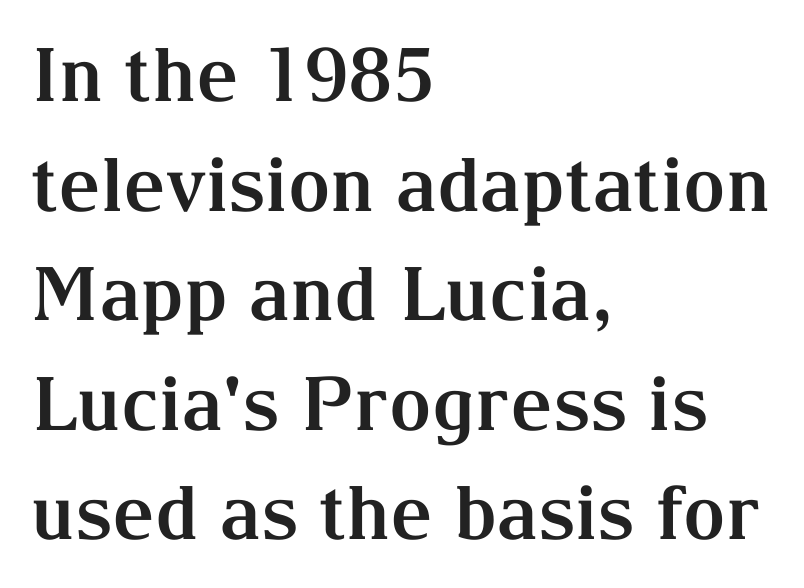
{"serif": "yes", "italic": "no", "bold": "yes", "weight": "bold", "width": "normal", "stroke_contrast": "medium", "x_height": "medium", "monospaced": "no", "underline": "no", "align": "left", "line_spacing": "normal", "line_spacing_ratio": 1.48, "letter_spacing": "normal", "letter_spacing_em": 0.0, "glyph_px": 74}
